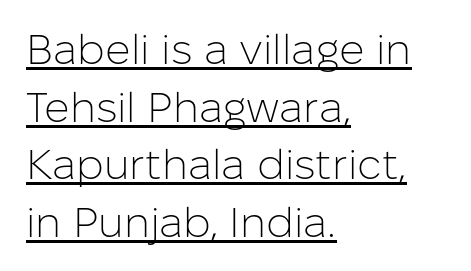
The image shows 42 px light sans-serif type, upright; set left-aligned, normal line spacing (1.37x), normal letter spacing, underlined; low stroke contrast and a medium x-height.
